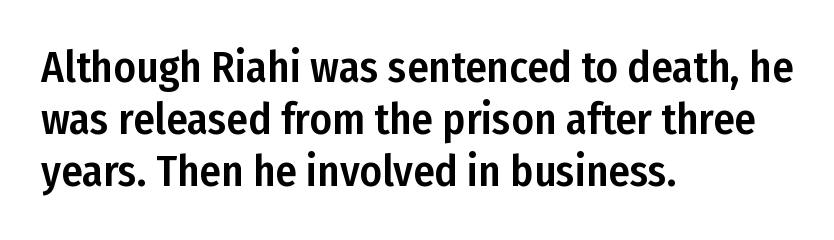
{"serif": "no", "italic": "no", "width": "condensed", "stroke_contrast": "low", "x_height": "medium", "monospaced": "no", "underline": "no", "align": "left", "line_spacing_ratio": 1.21, "letter_spacing": "normal", "letter_spacing_em": 0.0, "glyph_px": 43}
